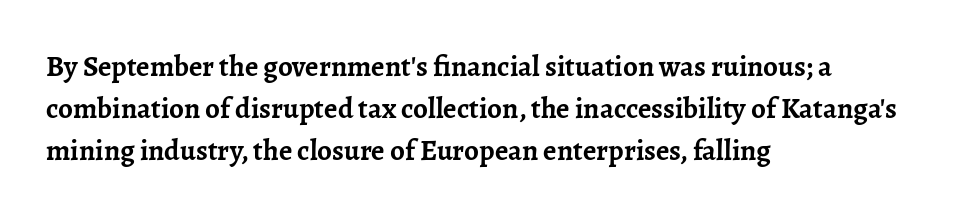
The image shows 29 px semibold serif type, upright; set left-aligned, normal line spacing (1.44x), normal letter spacing, not underlined; low stroke contrast and a medium x-height.
